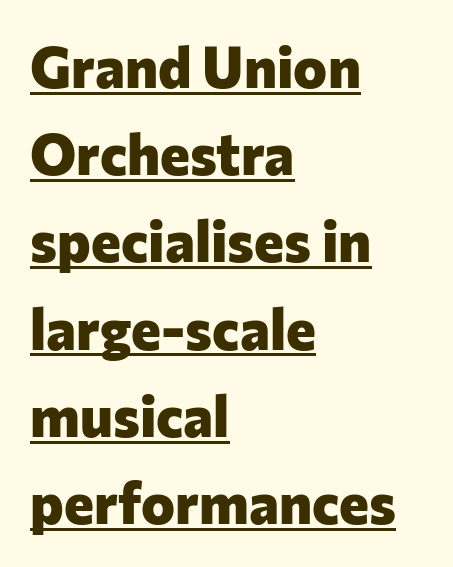
The image shows 57 px heavy sans-serif type, upright; set left-aligned, normal line spacing (1.53x), normal letter spacing, underlined; low stroke contrast and a medium x-height.
